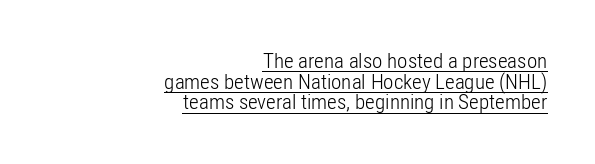
You could call the tracking neutral — neither tight nor loose. Letters have the restrained weight of plain body copy at most. Do the letters lean? They stand straight. Notice how the passage keeps a crisp vertical edge on the right only. The rendering uses a small line-height, squeezing the rows. Underlined type.
